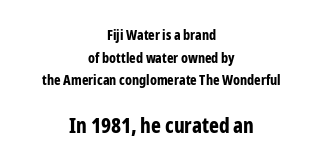
{"italic": "no", "bold": "yes", "underline": "no", "align": "center", "line_spacing": "normal", "line_spacing_ratio": 1.62, "letter_spacing": "normal", "letter_spacing_em": 0.0, "larger_block": "second", "size_ratio": 1.5, "glyph_px": 21}
